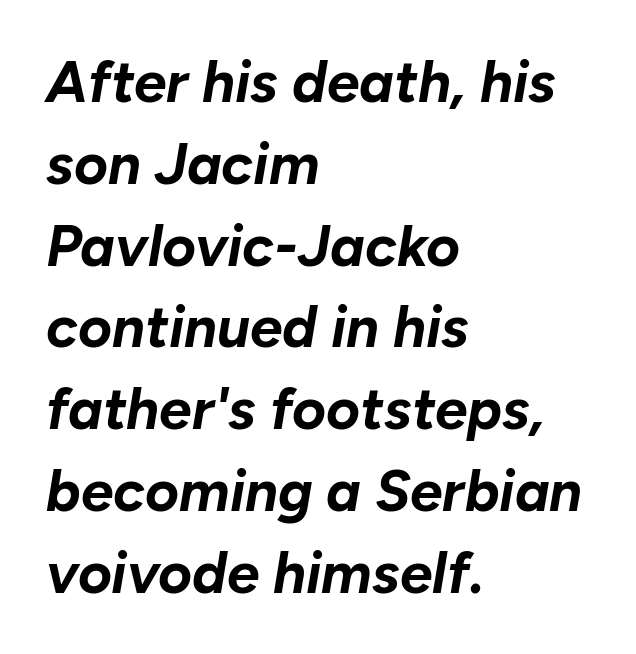
I'd describe the lettering as bold — thick and assertive. Tracking here is standard; glyphs follow each other at the usual distance. There's an unmistakable incline to the writing here. The face used here is proportionally spaced, like ordinary book or web type.
